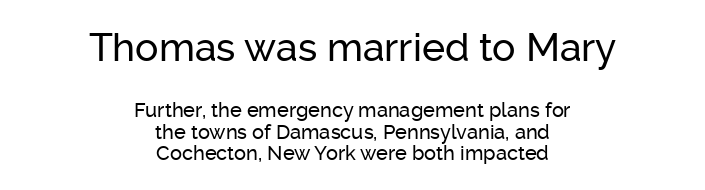
The image shows 39 px sans-serif type, upright; set centered, tight line spacing (1.09x), normal letter spacing, not underlined; the first (top) block is 1.95x larger; low stroke contrast and a medium x-height.
